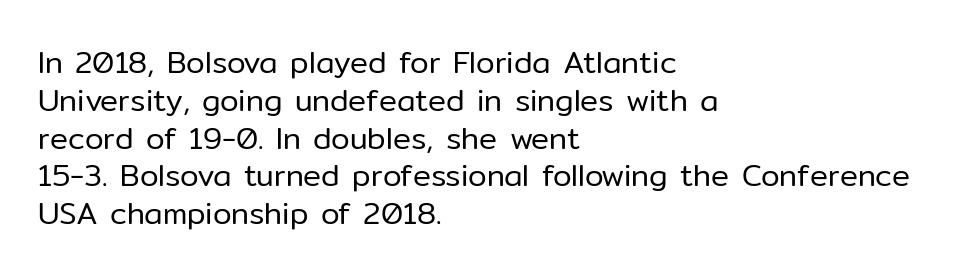
The image shows 30 px regular-weight sans-serif type, upright; set left-aligned, normal line spacing (1.26x), normal letter spacing, not underlined; low stroke contrast and a medium x-height.
